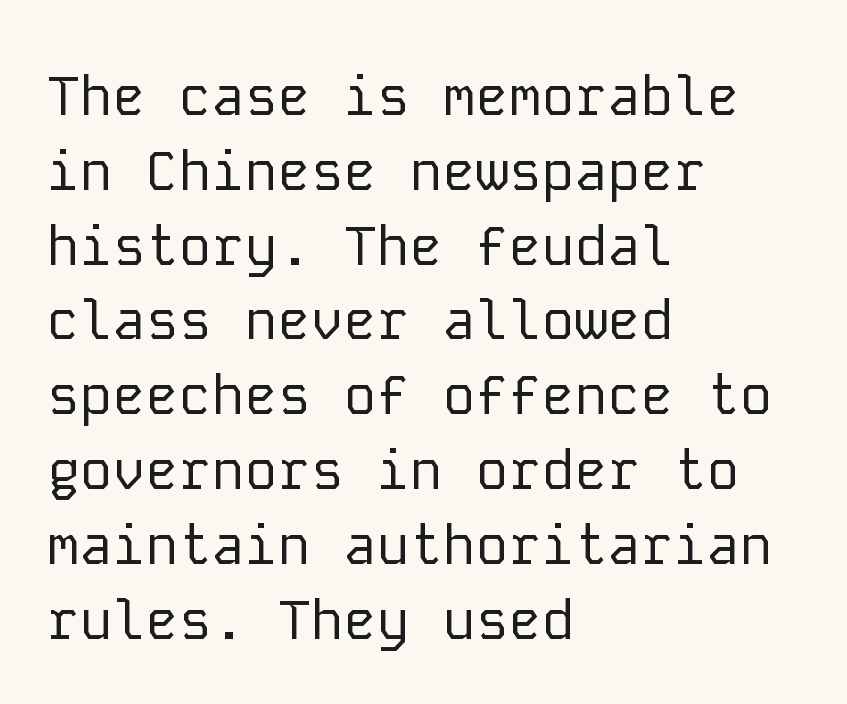
The image shows 55 px regular-weight sans-serif type, upright, monospaced; set left-aligned, normal line spacing (1.36x), normal letter spacing, not underlined; low stroke contrast and a medium x-height.
